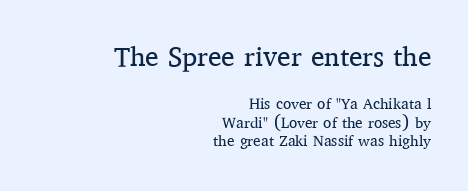
Q: Is the text bold? A: No.
Q: Is the text italic (slanted)? A: No, it is upright.
Q: Is the text underlined? A: No.
Q: How is the paragraph aligned? A: Right-aligned.
Q: Is the spacing between letters normal or unusually wide? A: Normal.
Q: Which block of text is set in a larger size, the first (top) or the second (bottom)? A: The first (top) one.
